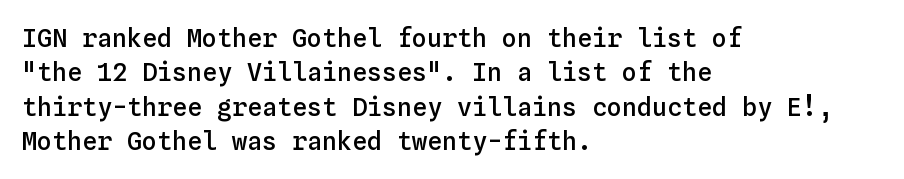
Q: Is the text bold? A: Semi-bold.
Q: Is the text italic (slanted)? A: No, it is upright.
Q: Is the text underlined? A: No.
Q: How is the paragraph aligned? A: Left-aligned.
Q: Is the spacing between letters normal or unusually wide? A: Normal.
Q: Is the spacing between lines tight, normal or loose? A: Normal.
